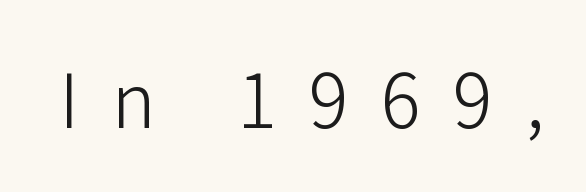
The image shows 74 px light sans-serif type, upright; set unusually wide letter spacing (+0.44 em), not underlined; low stroke contrast and a medium x-height.
